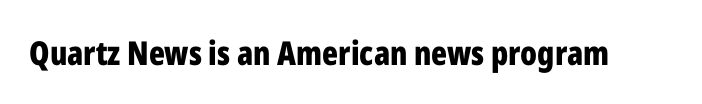
Characters remain perfectly vertical along every line. These words are printed bold, with thick strokes throughout. Nope, no serifs anywhere on these letters. The rendering uses natural spacing where letterforms have individual widths.
